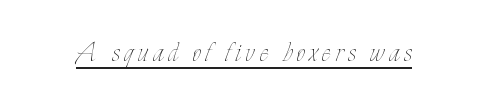
The glyphs are accompanied by a horizontal stroke just below them. This sample has the flowing, uneven cadence of proportional lettering. The typesetting does not lean heavy: it is not bold.
